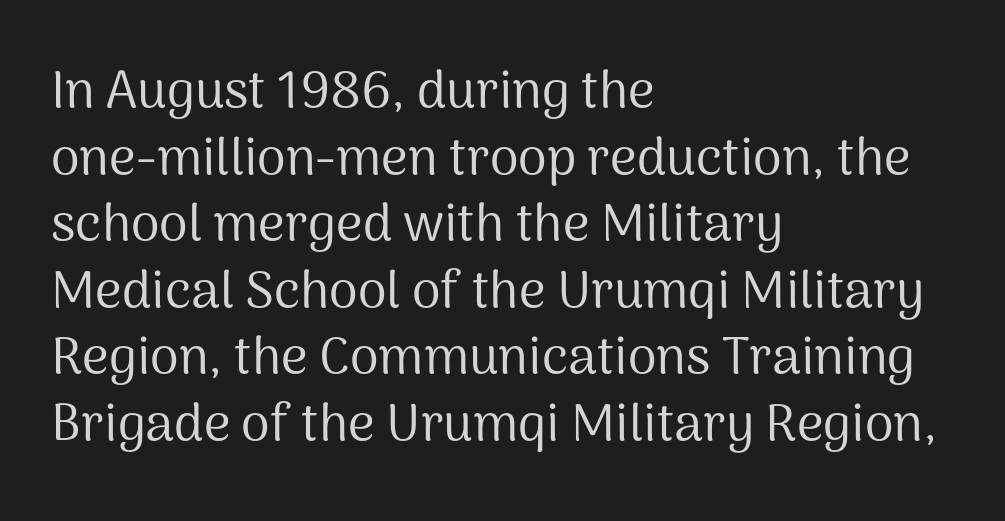
The image shows 52 px regular-weight sans-serif type, upright; set left-aligned, normal line spacing (1.28x), normal letter spacing, not underlined; medium stroke contrast and a medium x-height.
